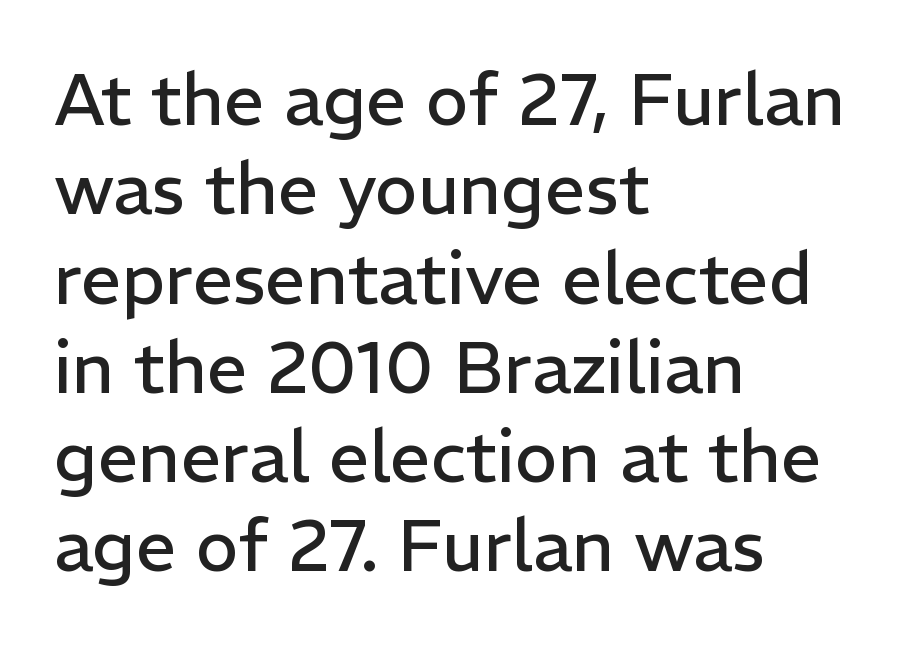
The image shows 72 px regular-weight sans-serif type, upright; set left-aligned, line spacing 1.24x, normal letter spacing, not underlined; low stroke contrast and a medium x-height.
